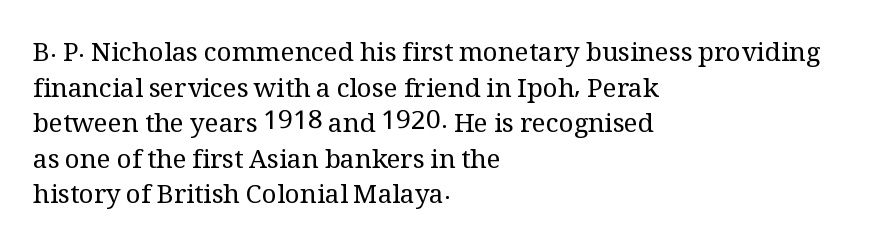
{"italic": "no", "bold": "no", "underline": "no", "align": "left", "line_spacing": "normal", "line_spacing_ratio": 1.37, "letter_spacing": "normal", "letter_spacing_em": 0.0, "glyph_px": 26}
